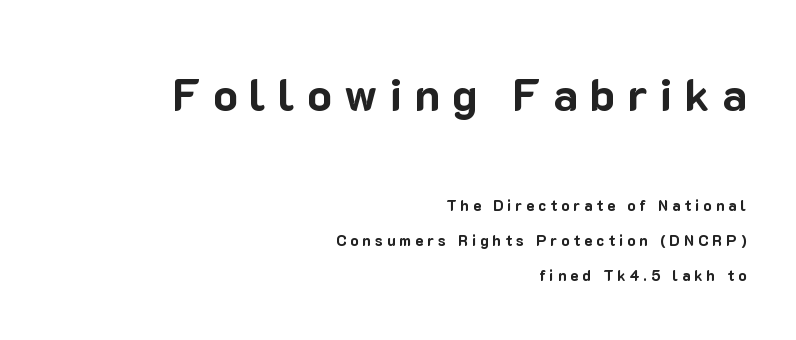
{"serif": "no", "italic": "no", "bold": "yes", "weight": "bold", "width": "normal", "stroke_contrast": "low", "x_height": "medium", "monospaced": "no", "underline": "no", "align": "right", "line_spacing": "loose", "line_spacing_ratio": 2.32, "letter_spacing": "wide", "letter_spacing_em": 0.27, "larger_block": "first", "size_ratio": 3.0, "glyph_px": 45}
